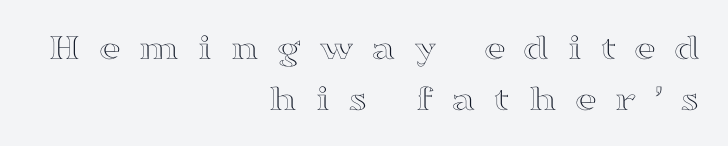
{"italic": "no", "width": "wide", "x_height": "medium", "monospaced": "no", "underline": "no", "align": "right", "line_spacing": "normal", "line_spacing_ratio": 1.33, "letter_spacing": "wide", "letter_spacing_em": 0.46, "glyph_px": 38}
